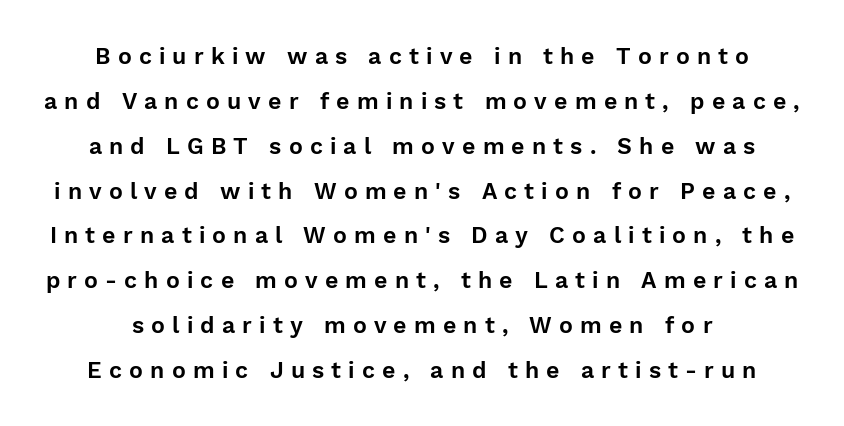
The image shows 23 px text type, upright; set loose line spacing (1.95x), unusually wide letter spacing (+0.31 em), not underlined.
